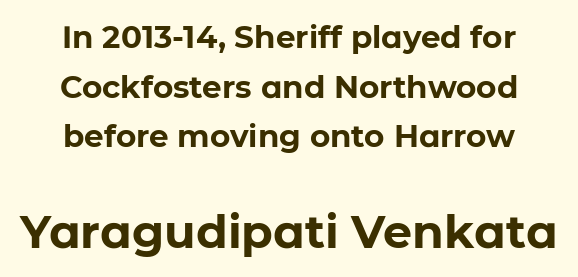
The block sitting lower on the canvas is the one with enlarged characters. The lines sit at an ordinary, default distance from one another. This sample uses plain, unmodified letter spacing. No word sits above an underline. Classification — sans serif.
